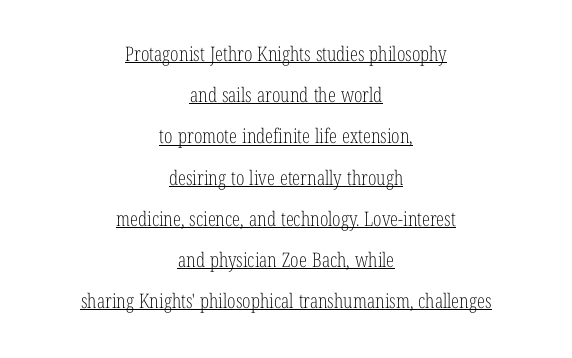
{"italic": "no", "bold": "no", "underline": "yes", "align": "center", "line_spacing": "loose", "line_spacing_ratio": 2.06, "letter_spacing": "normal", "letter_spacing_em": 0.0, "glyph_px": 20}
